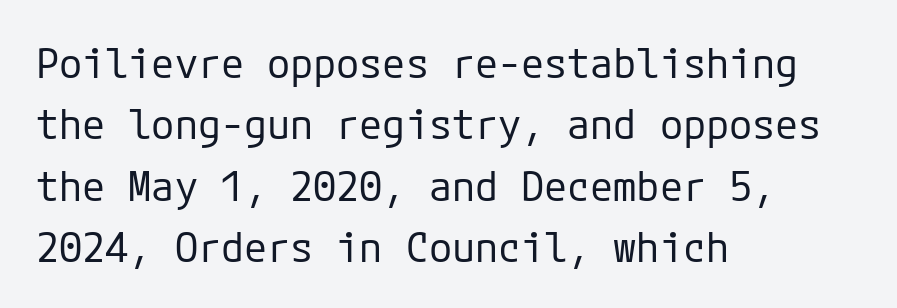
The image shows 42 px regular-weight sans-serif type, upright; set left-aligned, normal line spacing (1.46x), normal letter spacing, not underlined; low stroke contrast and a medium x-height.
